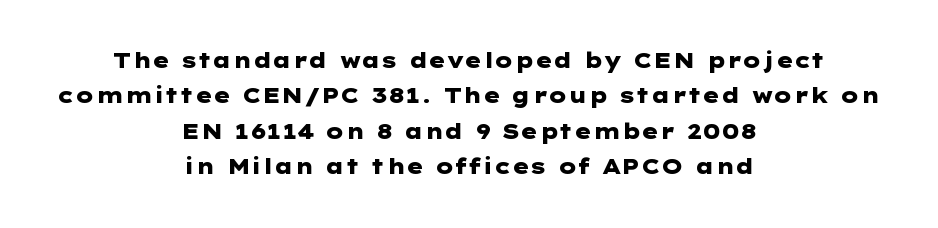
Quick note: not italic, upright. Between one letter and the next there's only the usual sliver of space. The gap between lines stays unmarked. The line-height multiplier appears to be the usual default. The rendering uses a bold face; every stroke is thick and dark. Line starts and ends both wander, symmetrically.
